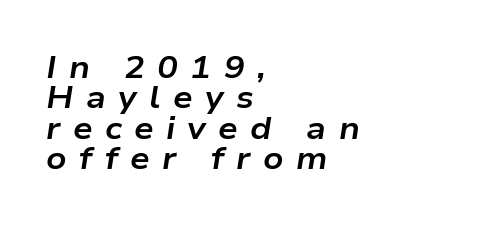
The letters are slanted; this is an italic face. You could not count columns in this text — the font is proportionally spaced. Emphasis by weight is at full strength: bold. This block would grow much taller if given ordinary leading; it's compressed now.
